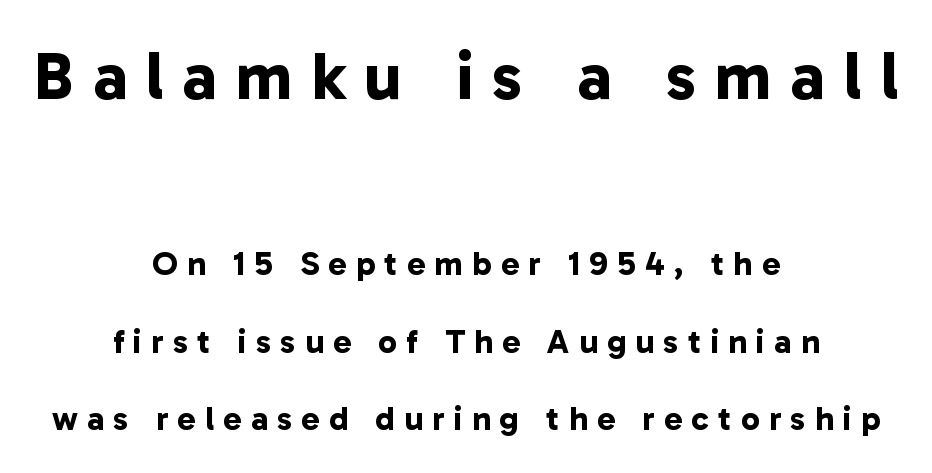
{"serif": "no", "bold": "yes", "weight": "bold", "width": "normal", "stroke_contrast": "low", "x_height": "medium", "monospaced": "no", "underline": "no", "align": "center", "line_spacing": "loose", "line_spacing_ratio": 2.28, "letter_spacing": "wide", "letter_spacing_em": 0.27, "larger_block": "first", "size_ratio": 2.0, "glyph_px": 68}
